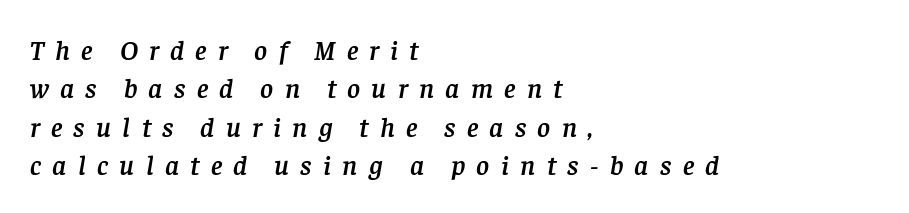
The image shows 28 px serif type, italic (leaning right); set left-aligned, normal line spacing (1.37x), unusually wide letter spacing (+0.4 em), not underlined; low stroke contrast and a large x-height.
